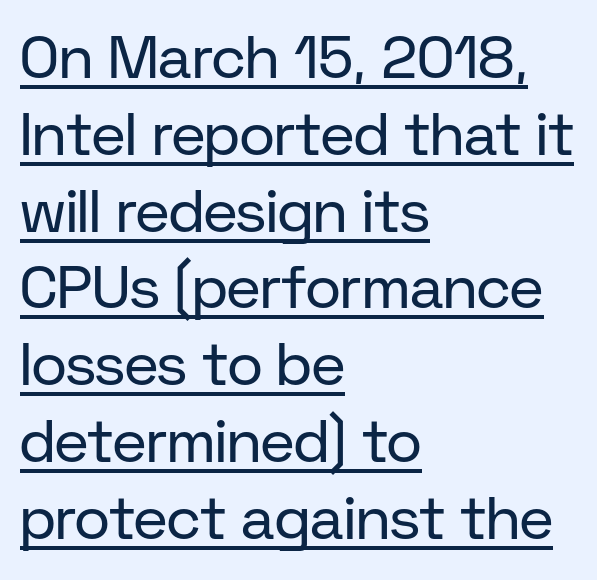
Each letter keeps its own natural width here, so spacing adapts to shape. Observe the ordinary spacing: letters are neighbours, not strangers. The characters display no serif detailing; their extremities are plain. Interline gaps are of average width in this sample. The weight would be labelled regular, book, light, or lighter still.
